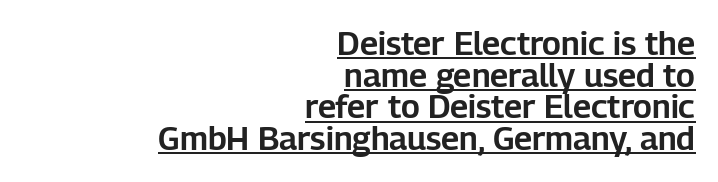
Letterform terminals end flat and unadorned throughout the passage. Varying glyph widths throughout — classic text-font behaviour. Each new line begins almost immediately beneath the previous one. Alignment: flush right.
